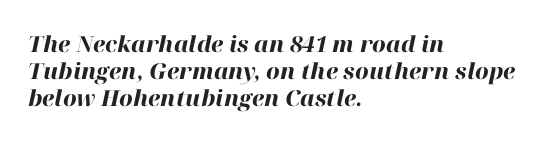
The image shows 22 px bold type, italic (leaning right); set left-aligned, line spacing 1.23x, normal letter spacing, not underlined.
